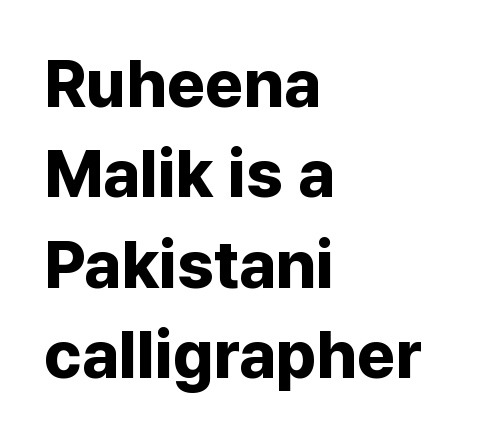
The image shows 66 px bold sans-serif type, upright; set left-aligned, normal line spacing (1.37x), normal letter spacing, not underlined; low stroke contrast and a medium x-height.
